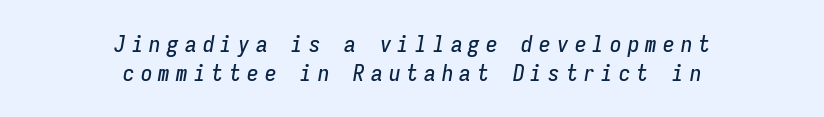
Inter-character spacing is expanded well beyond the font's built-in metrics. The setting favours the middle, as headings and verse often do. A bare baseline throughout the passage. The passage shown leans; its letterforms are oblique.
